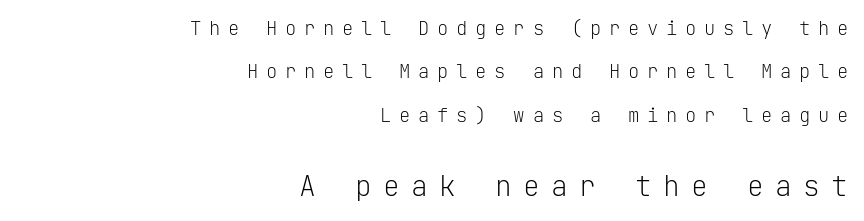
Posture: upright roman. Scale increases going downward across the two blocks. The zone under the glyphs is completely vacant. Monospaced: the letters line up in strict vertical columns. Spacing between characters has been opened up far beyond the box default. How would I describe the line gaps? Wide and relaxed.
